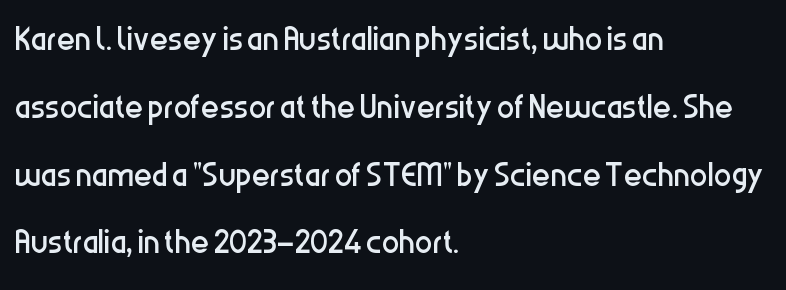
{"serif": "no", "italic": "no", "bold": "no", "weight": "regular", "width": "condensed", "stroke_contrast": "low", "x_height": "medium", "monospaced": "no", "underline": "no", "align": "left", "line_spacing": "normal", "line_spacing_ratio": 1.54, "letter_spacing": "normal", "letter_spacing_em": 0.0, "glyph_px": 44}
